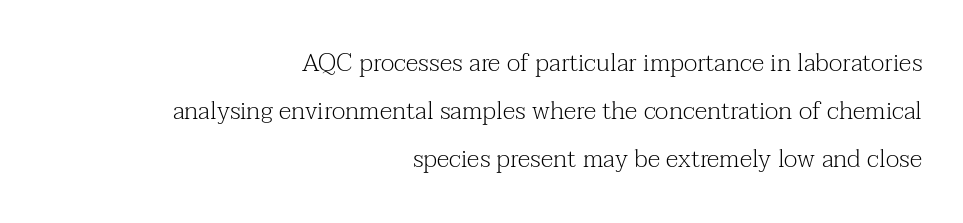
The rag falls on the left side of this text block. Students, note that the glyphs here touch the page at normal intervals. The axis of the letterforms is exactly vertical. The lines are spread far apart with generous leading. Descenders hang freely into open space. Is the stroke heavy? The answer is a plain regular-or-lighter.
